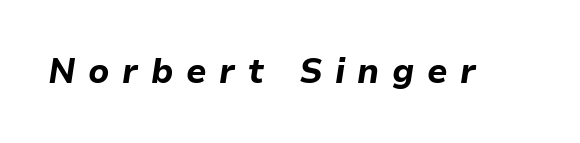
The image shows 34 px bold type, italic (leaning right); set unusually wide letter spacing (+0.37 em), not underlined; low stroke contrast and a medium x-height.
